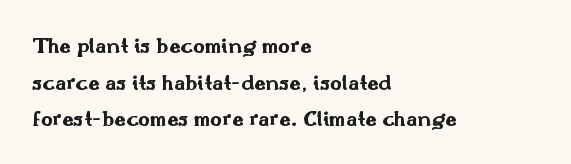
Q: Is the text bold? A: Yes.
Q: Is the text italic (slanted)? A: No, it is upright.
Q: Is the text underlined? A: No.
Q: How is the paragraph aligned? A: Left-aligned.
Q: Is the spacing between letters normal or unusually wide? A: Normal.
Q: Is the spacing between lines tight, normal or loose? A: Normal.
